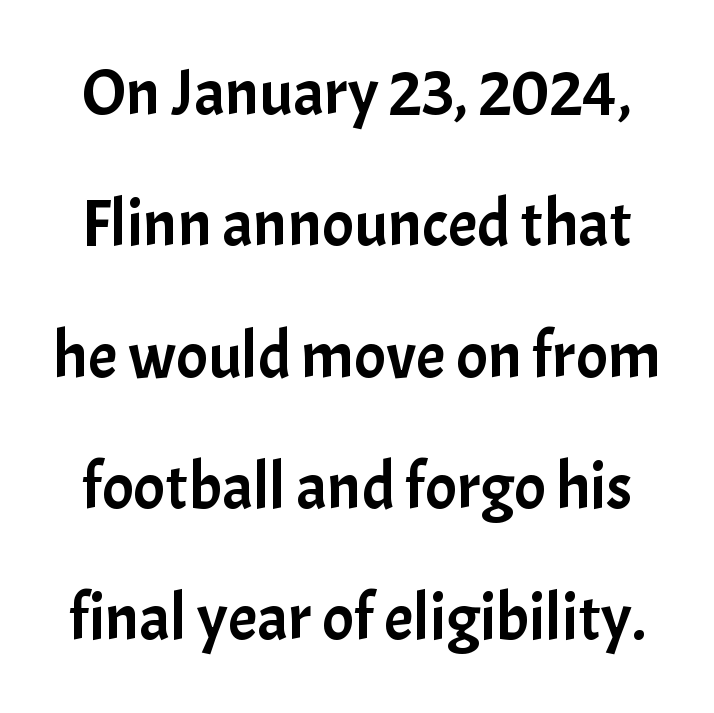
Q: Is the text italic (slanted)? A: No, it is upright.
Q: Is the typeface a serif or a sans-serif typeface? A: Sans-serif.
Q: Is the text underlined? A: No.
Q: Is the spacing between letters normal or unusually wide? A: Normal.
Q: Is the spacing between lines tight, normal or loose? A: Loose.
Q: Width (condensed, normal, or wide)? A: Normal.
Q: Stroke contrast? A: Low.
Q: x-height? A: Medium.
Q: Monospaced? A: No.
